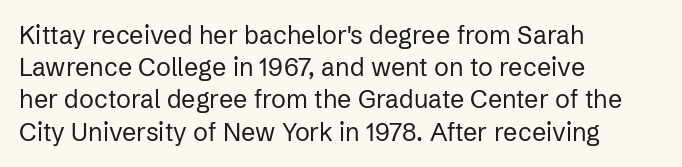
These lines keep a tight, regular rhythm from letter to letter. This sample is left-justified, so line endings fall wherever the words run out. The space between consecutive lines is moderate. Do the letters lean? They stand straight. The passage shown is not underscored anywhere. Stems and bowls with no extra thickness — not bold.
